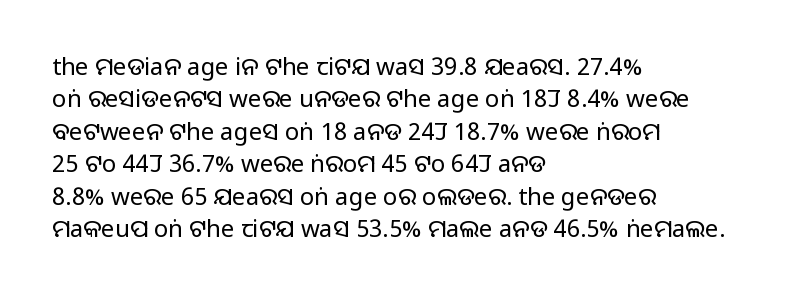
Q: Is the text italic (slanted)? A: No, it is upright.
Q: Is the text underlined? A: No.
Q: How is the paragraph aligned? A: Left-aligned.
Q: Is the spacing between letters normal or unusually wide? A: Normal.
Q: Is the spacing between lines tight, normal or loose? A: Normal.
